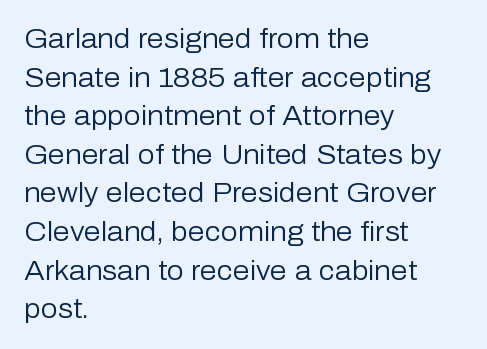
Stroke thickness stays within the range of a standard reading face or lighter. Notice how descenders clear the ascenders below comfortably — that's standard leading. There is no visible air inserted between adjacent glyphs. Casual observation: everything's shoved over to the left. The specimen omits any rule beneath the text block's lines. The letters stand straight up with perfectly vertical stems.
